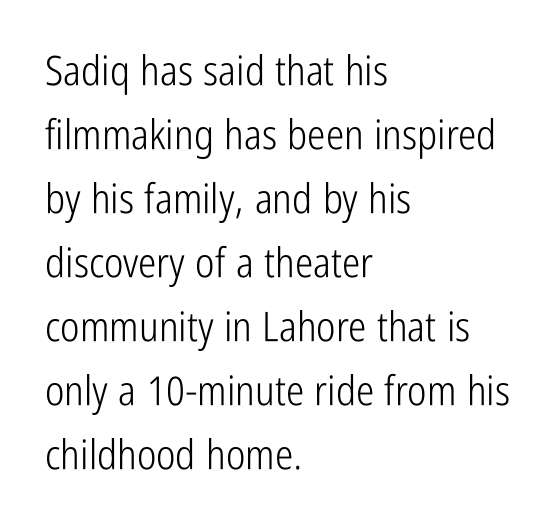
A classic flush-left, rag-right setting is used for this passage. The type family on display is of the sans-serif kind. Proportional: the letters do not fall into vertical columns. The specimen reads as upright at a glance. Type without underlining.
